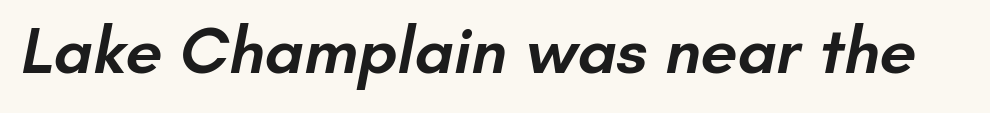
{"serif": "no", "bold": "semi", "weight": "semibold", "width": "normal", "stroke_contrast": "low", "x_height": "small", "monospaced": "no", "underline": "no", "letter_spacing": "normal", "letter_spacing_em": 0.0, "glyph_px": 66}
